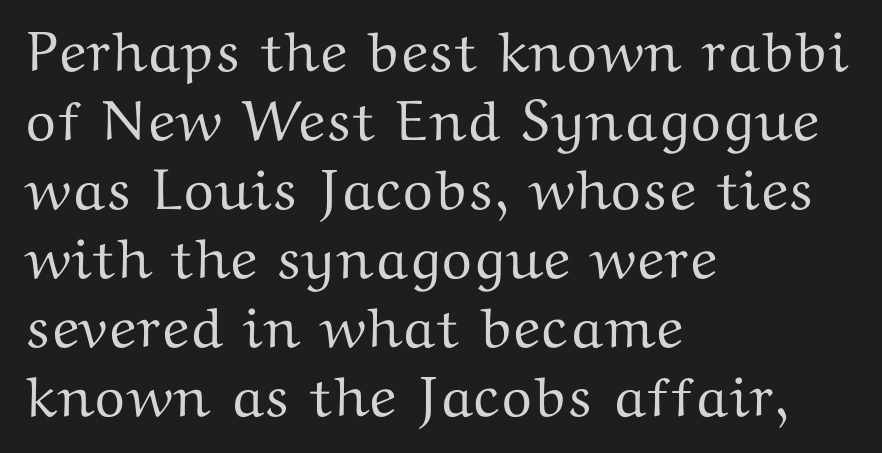
Q: Is the text italic (slanted)? A: No, it is upright.
Q: Is the typeface a serif or a sans-serif typeface? A: Serif.
Q: Is the text underlined? A: No.
Q: How is the paragraph aligned? A: Left-aligned.
Q: Is the spacing between letters normal or unusually wide? A: Normal.
Q: Width (condensed, normal, or wide)? A: Wide.
Q: Stroke contrast? A: Medium.
Q: x-height? A: Medium.
Q: Monospaced? A: No.
